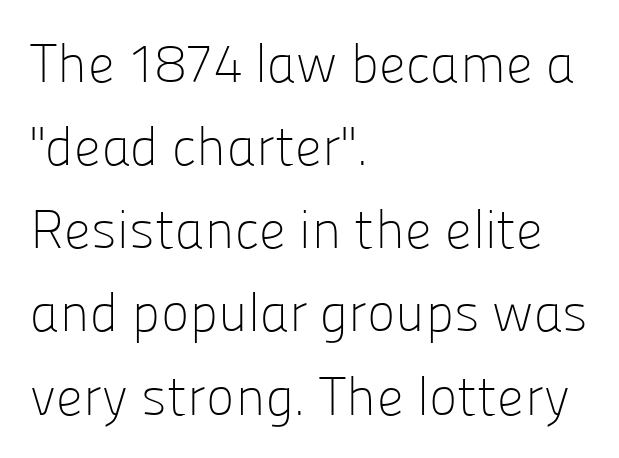
Q: Is the text bold? A: No.
Q: Is the text italic (slanted)? A: No, it is upright.
Q: Is the typeface a serif or a sans-serif typeface? A: Sans-serif.
Q: Is the text underlined? A: No.
Q: How is the paragraph aligned? A: Left-aligned.
Q: Is the spacing between letters normal or unusually wide? A: Normal.
Q: Is the spacing between lines tight, normal or loose? A: Normal.
Q: Width (condensed, normal, or wide)? A: Normal.
Q: Stroke contrast? A: Low.
Q: x-height? A: Medium.
Q: Monospaced? A: No.
